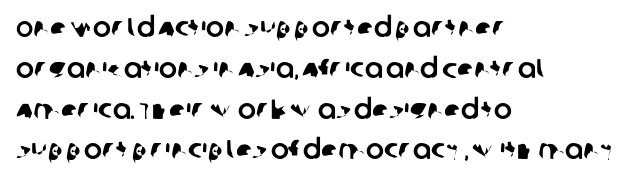
The image shows 27 px text type; set left-aligned, normal line spacing (1.51x), normal letter spacing, not underlined.
